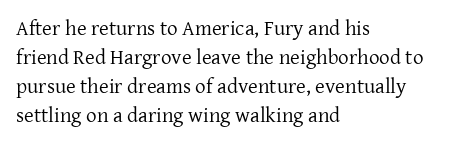
Q: Is the text bold? A: No.
Q: Is the text italic (slanted)? A: No, it is upright.
Q: Is the text underlined? A: No.
Q: How is the paragraph aligned? A: Left-aligned.
Q: Is the spacing between letters normal or unusually wide? A: Normal.
Q: Is the spacing between lines tight, normal or loose? A: Normal.
